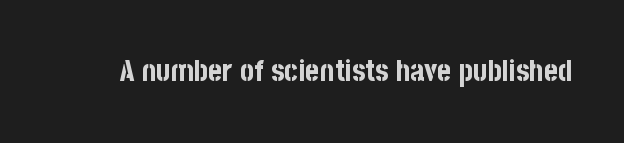
{"serif": "no", "italic": "no", "bold": "yes", "weight": "bold", "width": "condensed", "stroke_contrast": "low", "x_height": "large", "monospaced": "no", "underline": "no", "letter_spacing": "normal", "letter_spacing_em": 0.0, "glyph_px": 30}
